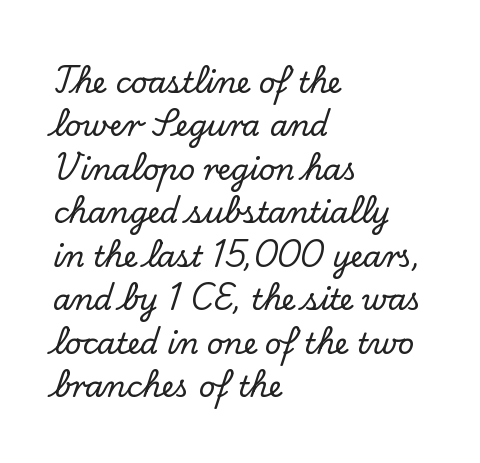
Observe the serifs anchoring each vertical stroke in this sample. The rendering uses natural spacing where letterforms have individual widths. Regarding leading, the lines here are spaced in the standard way. Left-aligned paragraph, ragged on the right.
